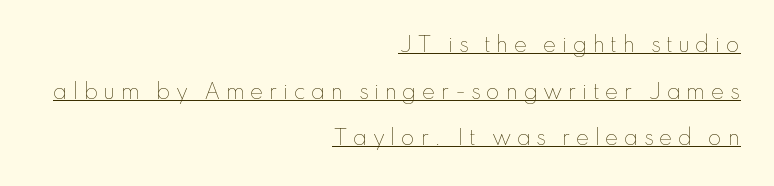
{"italic": "no", "bold": "no", "underline": "yes", "align": "right", "line_spacing": "loose", "line_spacing_ratio": 2.33, "letter_spacing": "wide", "letter_spacing_em": 0.27, "glyph_px": 20}
